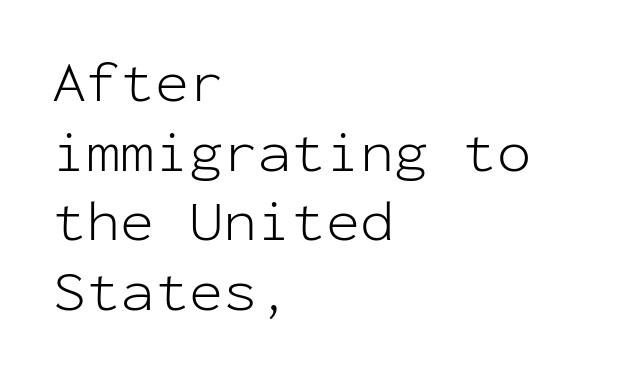
{"serif": "no", "italic": "no", "bold": "no", "weight": "light", "width": "normal", "stroke_contrast": "low", "x_height": "medium", "monospaced": "yes", "underline": "no", "align": "left", "line_spacing_ratio": 1.22, "letter_spacing": "normal", "letter_spacing_em": 0.0, "glyph_px": 57}
